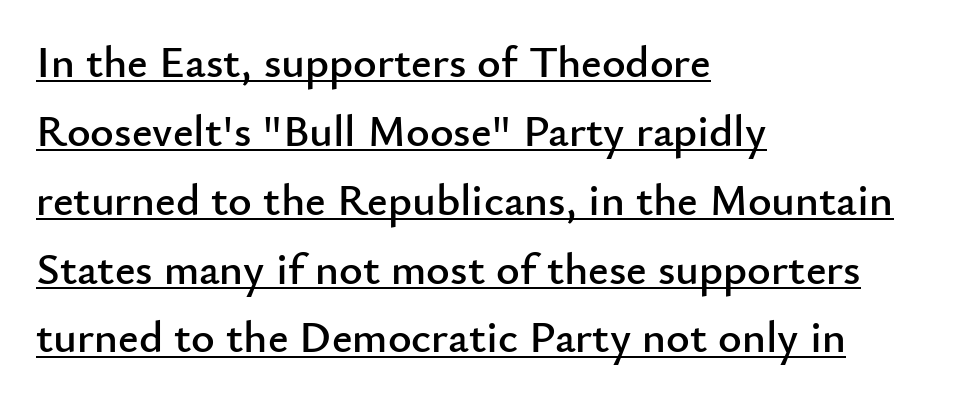
Casual observation: everything's shoved over to the left. Think of a printed novel: that variable character pitch is what you see here. Type style note: lacks serifs. Students, note that the glyphs here touch the page at normal intervals. Each new line begins a customary step beneath the previous one.
